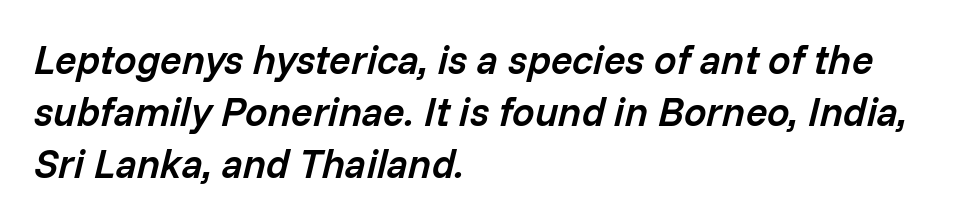
Q: Is the text bold? A: Semi-bold.
Q: Is the text italic (slanted)? A: Yes, it leans right by about 14 degrees.
Q: Is the text underlined? A: No.
Q: How is the paragraph aligned? A: Left-aligned.
Q: Is the spacing between letters normal or unusually wide? A: Normal.
Q: Is the spacing between lines tight, normal or loose? A: Normal.
Q: Width (condensed, normal, or wide)? A: Normal.
Q: Stroke contrast? A: Low.
Q: x-height? A: Medium.
Q: Monospaced? A: No.
